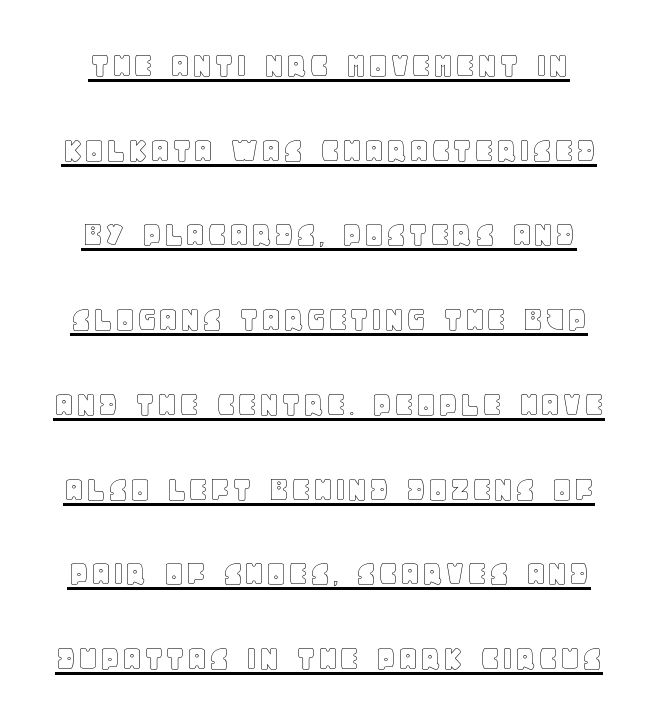
The image shows 38 px text type, upright; set centered, loose line spacing (2.23x), normal letter spacing, underlined; a large x-height.
